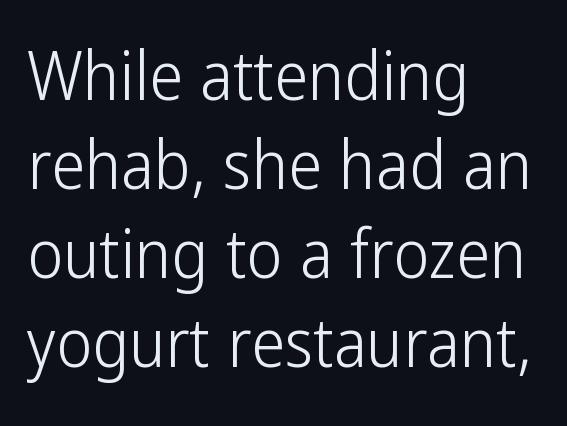
The image shows 68 px light, condensed sans-serif type, upright; set left-aligned, normal line spacing (1.31x), normal letter spacing, not underlined; low stroke contrast and a medium x-height.
